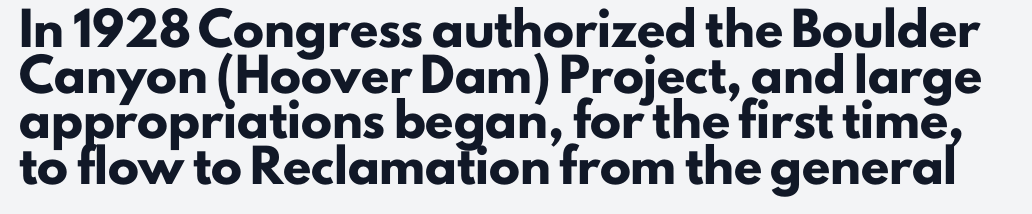
Q: Is the text bold? A: Yes.
Q: Is the text italic (slanted)? A: No, it is upright.
Q: Is the typeface a serif or a sans-serif typeface? A: Sans-serif.
Q: Is the text underlined? A: No.
Q: Is the spacing between letters normal or unusually wide? A: Normal.
Q: Is the spacing between lines tight, normal or loose? A: Normal.
Q: Width (condensed, normal, or wide)? A: Normal.
Q: Stroke contrast? A: Low.
Q: x-height? A: Small.
Q: Monospaced? A: No.
